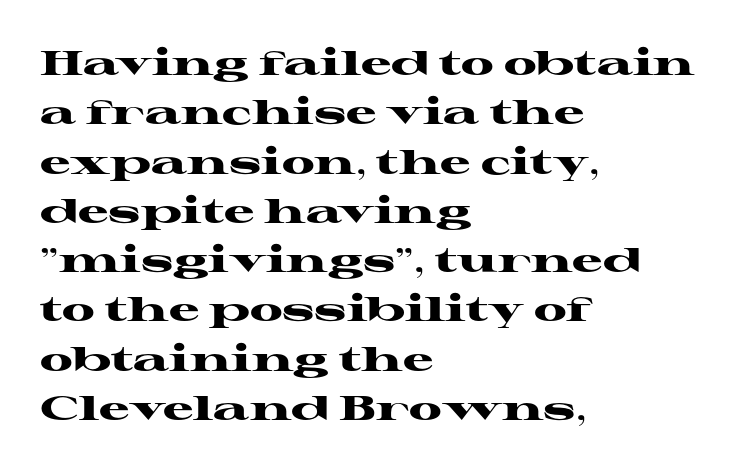
Q: Is the text bold? A: Yes.
Q: Is the text italic (slanted)? A: No, it is upright.
Q: Is the typeface a serif or a sans-serif typeface? A: Serif.
Q: Is the text underlined? A: No.
Q: How is the paragraph aligned? A: Left-aligned.
Q: Is the spacing between letters normal or unusually wide? A: Normal.
Q: Is the spacing between lines tight, normal or loose? A: Normal.
Q: Width (condensed, normal, or wide)? A: Wide.
Q: Stroke contrast? A: High.
Q: x-height? A: Medium.
Q: Monospaced? A: No.
